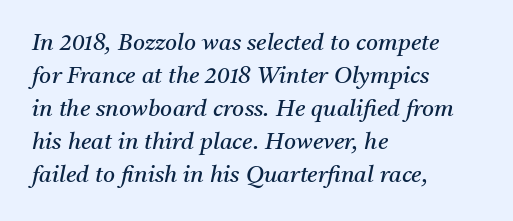
Evenly set lines give the paragraph a standard silhouette. The lettering tilts uniformly, giving the passage an italic look. The face used here is rendered with its standard letterfit. The typeface has the unassuming heft of standard copy or less. The space directly below the letters is spotless.
